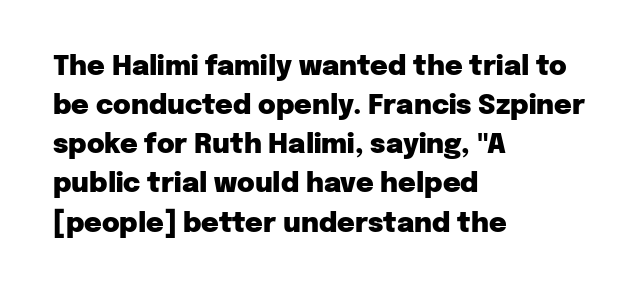
The typography opts for an upright posture over an oblique one. The face used here has the dense, thick strokes of a bold. Words float on clear page, feet unadorned. The typesetter chose a ragged-right arrangement here.
